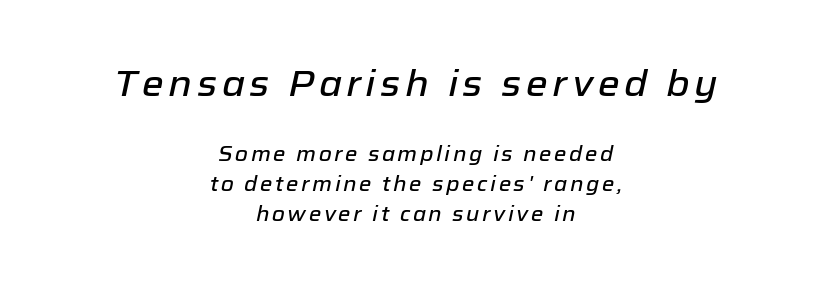
Q: Is the text italic (slanted)? A: Yes, it leans right by about 12 degrees.
Q: Is the text underlined? A: No.
Q: How is the paragraph aligned? A: Centered.
Q: Is the spacing between lines tight, normal or loose? A: Normal.
Q: Which block of text is set in a larger size, the first (top) or the second (bottom)? A: The first (top) one.
Q: Width (condensed, normal, or wide)? A: Normal.
Q: Stroke contrast? A: Low.
Q: x-height? A: Medium.
Q: Monospaced? A: No.
